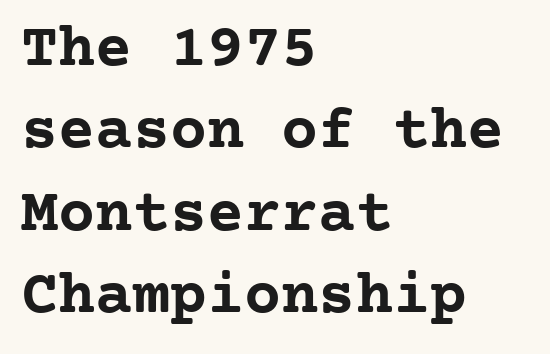
The image shows 62 px semibold serif type, upright, monospaced; set left-aligned, normal line spacing (1.33x), normal letter spacing, not underlined; low stroke contrast and a medium x-height.
